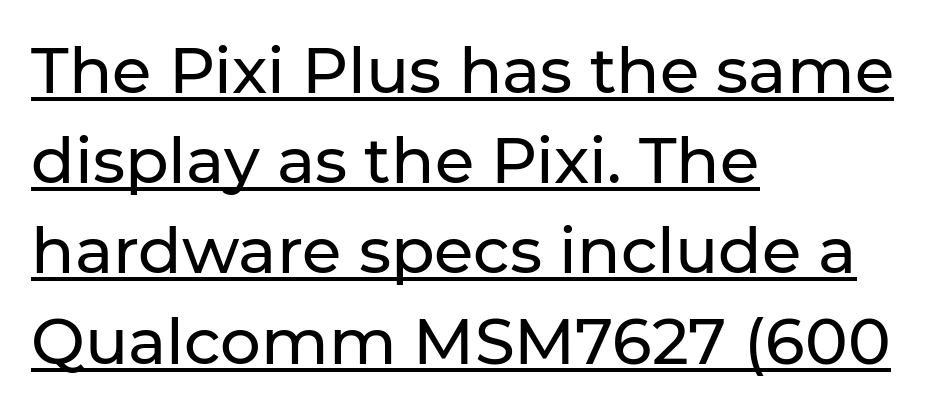
The image shows 64 px sans-serif type, upright; set left-aligned, normal line spacing (1.41x), normal letter spacing, underlined; low stroke contrast and a medium x-height.
